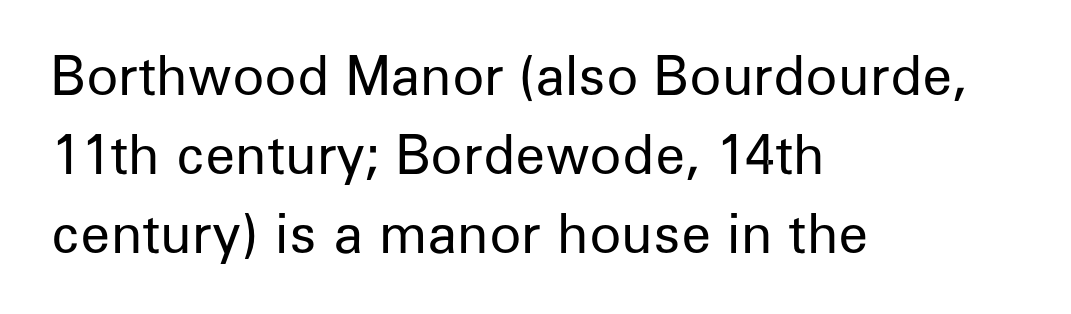
Italic: no, the glyphs are upright roman. A normal amount of white space separates one row of letters from the next. Unlike a traditional serif, this face leaves its strokes unadorned. The string is rendered with underlining switched off.
